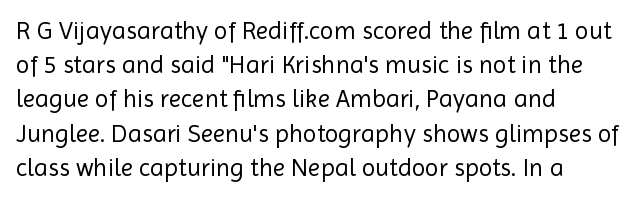
The area under the type is left untouched. A roman cut, with each character standing at attention. Observe the ordinary spacing: letters are neighbours, not strangers. Notice how the passage keeps a crisp vertical edge on the left only.
